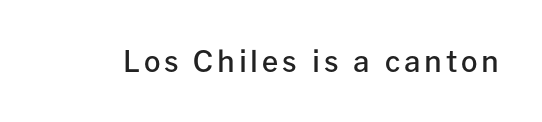
Letterform terminals end flat and unadorned throughout the passage. The foot of each line stays bare and open. Designer's note — italics off, roman on. Students, this is semibold: more ink than regular, less than bold. Spacing verdict: proportional, widths tailored to each character.
